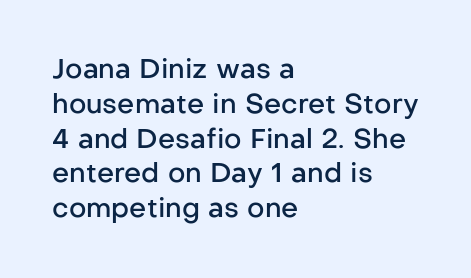
Q: Is the text bold? A: Semi-bold.
Q: Is the text italic (slanted)? A: No, it is upright.
Q: Is the text underlined? A: No.
Q: How is the paragraph aligned? A: Left-aligned.
Q: Is the spacing between letters normal or unusually wide? A: Normal.
Q: Is the spacing between lines tight, normal or loose? A: Normal.
